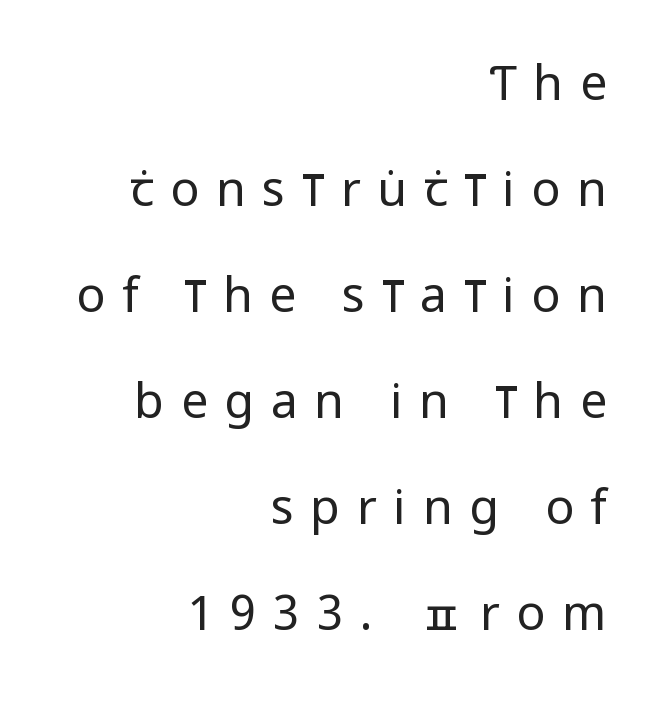
Short and long lines alike share a common ending point at right. The lines are spread far apart with generous leading. Is this a heavy cut? Hardly; it is regular or lighter. Each row of text sits above clean, open space.
